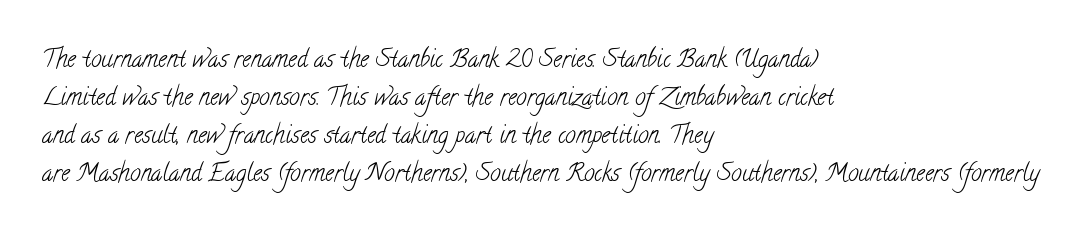
The font is comparable to plain body text, perhaps lighter. The baseline area is clear. This rendering uses left alignment, leaving the right contour irregular. Does the leading feel generous? No, just average. Standard letterfit; no display-style spreading of the glyphs.
